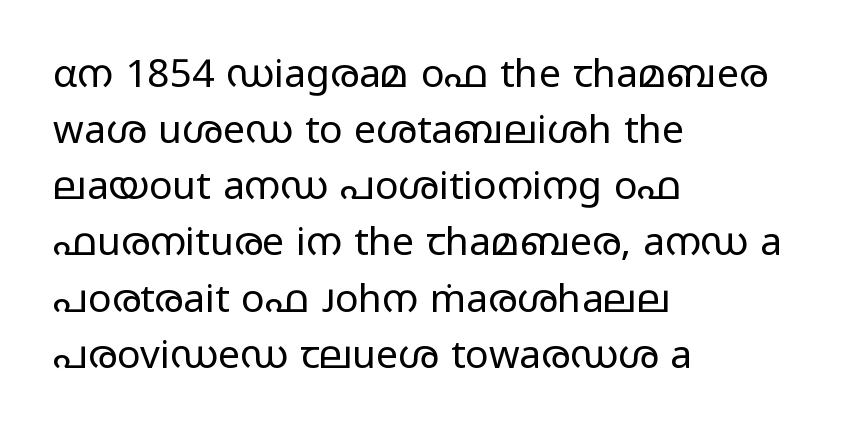
The image shows 39 px regular-weight, wide sans-serif type, upright; set left-aligned, normal line spacing (1.44x), normal letter spacing, not underlined; low stroke contrast and a medium x-height.
